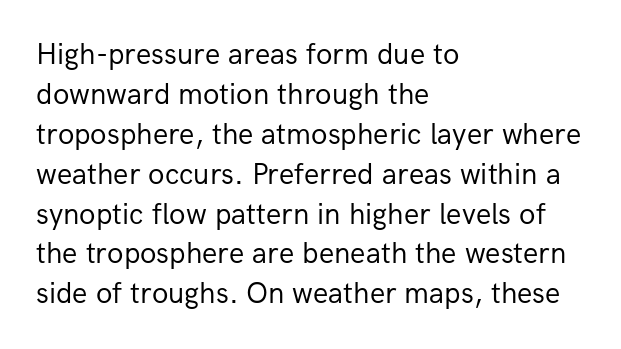
Weight class: somewhere from thin through regular. A bare baseline throughout the passage. The lines are quadded left. Is this a fixed-width face? No — the glyphs have proportional, varying widths.
